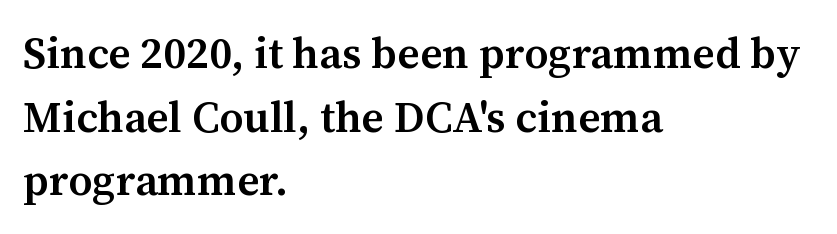
Q: Is the text bold? A: Semi-bold.
Q: Is the text italic (slanted)? A: No, it is upright.
Q: Is the typeface a serif or a sans-serif typeface? A: Serif.
Q: Is the text underlined? A: No.
Q: How is the paragraph aligned? A: Left-aligned.
Q: Is the spacing between letters normal or unusually wide? A: Normal.
Q: Is the spacing between lines tight, normal or loose? A: Normal.
Q: Width (condensed, normal, or wide)? A: Normal.
Q: Stroke contrast? A: Medium.
Q: x-height? A: Medium.
Q: Monospaced? A: No.
